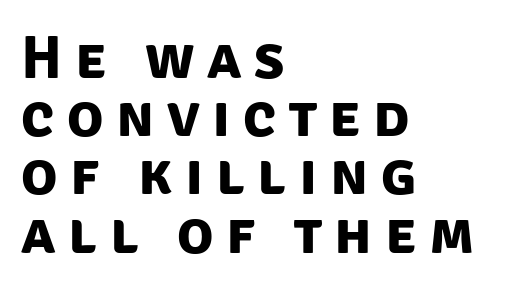
The gap between lines stays unmarked. The typesetting leans heavy: a genuine bold. Tightly led — the rows are bunched. The font family rendered here belongs to the sans-serif group.
